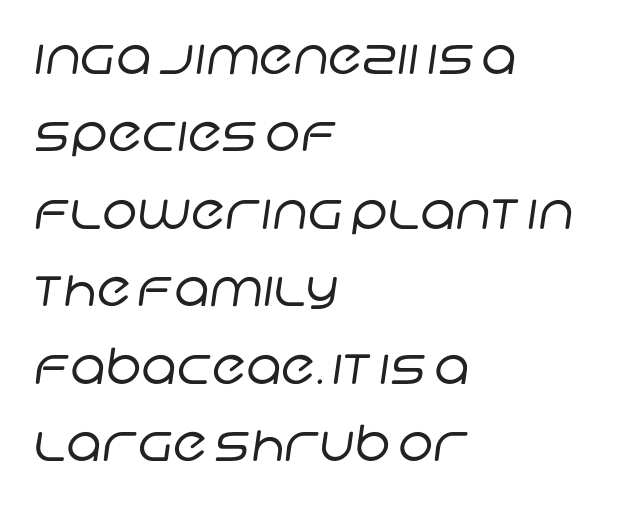
{"serif": "no", "bold": "no", "weight": "regular", "width": "normal", "stroke_contrast": "low", "x_height": "large", "monospaced": "no", "underline": "no", "align": "left", "line_spacing": "normal", "line_spacing_ratio": 1.55, "letter_spacing": "normal", "letter_spacing_em": 0.0, "glyph_px": 50}
